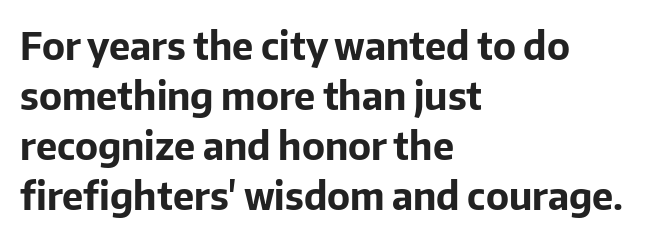
{"serif": "no", "italic": "no", "bold": "yes", "weight": "bold", "width": "normal", "stroke_contrast": "low", "x_height": "medium", "monospaced": "no", "underline": "no", "align": "left", "line_spacing": "normal", "line_spacing_ratio": 1.32, "letter_spacing": "normal", "letter_spacing_em": 0.0, "glyph_px": 38}
